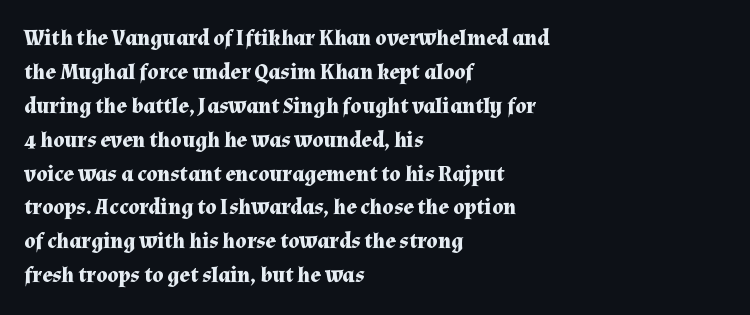
{"italic": "no", "bold": "yes", "underline": "no", "align": "left", "line_spacing": "normal", "line_spacing_ratio": 1.54, "letter_spacing": "normal", "letter_spacing_em": 0.0, "glyph_px": 22}
